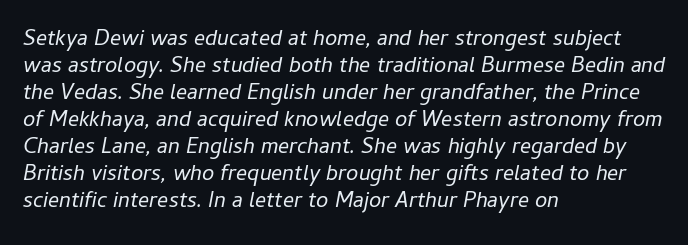
This rendering uses left alignment, leaving the right contour irregular. Between one letter and the next there's only the usual sliver of space. Bare-footed words on every line. Italic: yes, the glyphs are oblique. Stem width sits at or under what a default text font uses.
